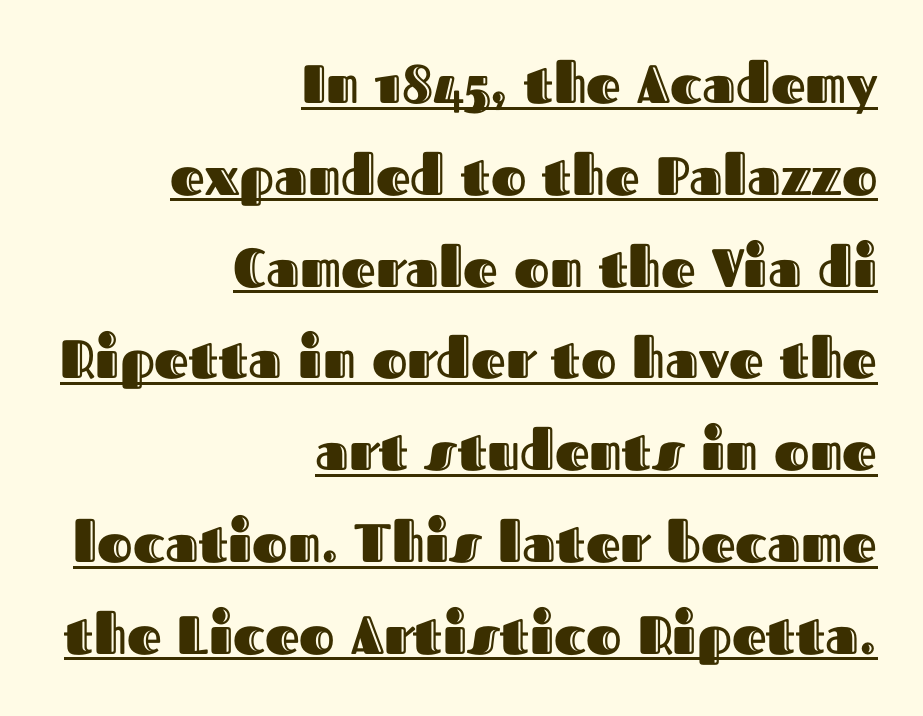
{"italic": "no", "width": "normal", "x_height": "medium", "monospaced": "no", "underline": "yes", "align": "right", "line_spacing": "normal", "line_spacing_ratio": 1.7, "letter_spacing": "normal", "letter_spacing_em": 0.0, "glyph_px": 54}
